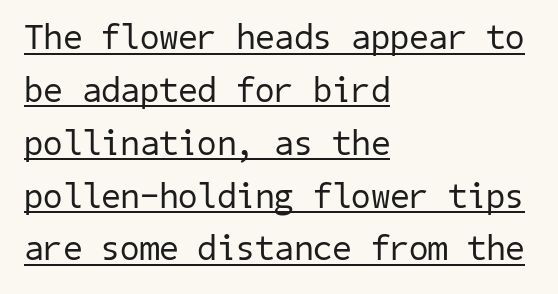
Underline: present. The leading is moderate, giving the passage an even texture. All the whitespace from short lines collects on the right. The glyphs in this specimen are sans serif. No extra tracking has been applied to these lines.
